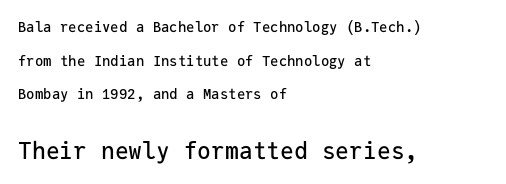
Size contrast runs from small at the top to large at the bottom. Honestly, the rows look like they've been pulled way apart. The typesetter chose a ragged-right arrangement here. No italicization has been applied; the sample stays upright.
